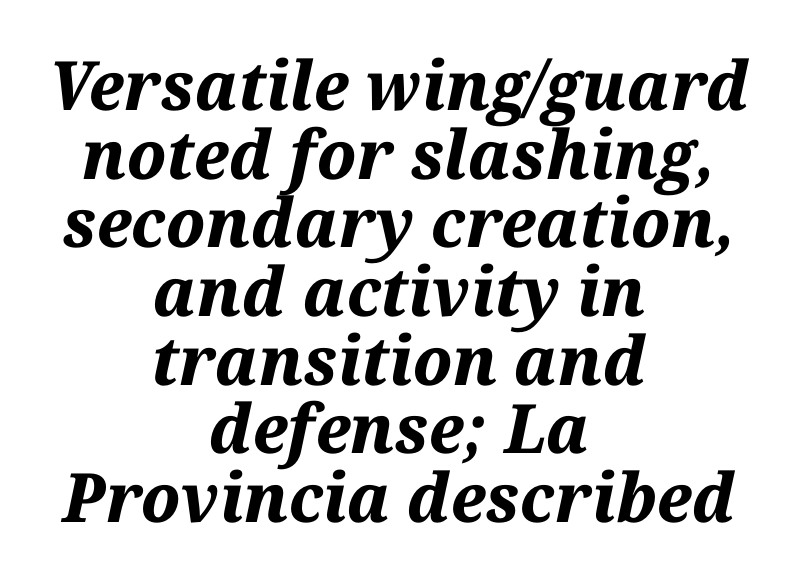
Q: Is the text bold? A: Yes.
Q: Is the text italic (slanted)? A: Yes, it leans right by about 12 degrees.
Q: Is the text underlined? A: No.
Q: How is the paragraph aligned? A: Centered.
Q: Is the spacing between letters normal or unusually wide? A: Normal.
Q: Is the spacing between lines tight, normal or loose? A: Tight.
Q: Width (condensed, normal, or wide)? A: Normal.
Q: Stroke contrast? A: Medium.
Q: x-height? A: Medium.
Q: Monospaced? A: No.
